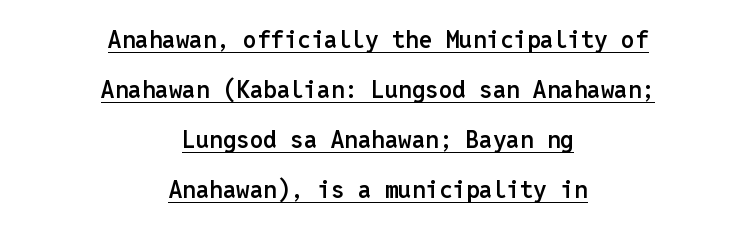
Q: Is the text bold? A: Semi-bold.
Q: Is the text italic (slanted)? A: No, it is upright.
Q: Is the text underlined? A: Yes.
Q: How is the paragraph aligned? A: Centered.
Q: Is the spacing between letters normal or unusually wide? A: Normal.
Q: Is the spacing between lines tight, normal or loose? A: Loose.
